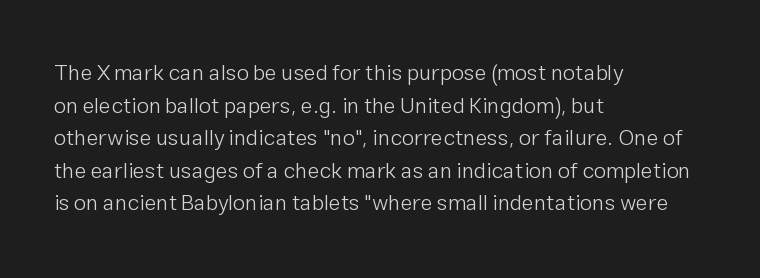
Rows of type keep a routine distance in the vertical direction. The space beneath each line is pristine and unruled. Which margin do the lines hug? The left one — the right edge is uneven. The letterforms sit shoulder to shoulder at normal distance.
